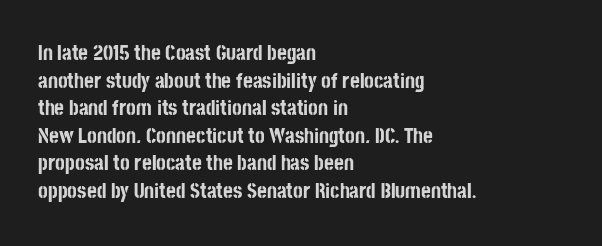
Q: Is the text bold? A: Yes.
Q: Is the text italic (slanted)? A: No, it is upright.
Q: Is the text underlined? A: No.
Q: How is the paragraph aligned? A: Left-aligned.
Q: Is the spacing between letters normal or unusually wide? A: Normal.
Q: Is the spacing between lines tight, normal or loose? A: Normal.
